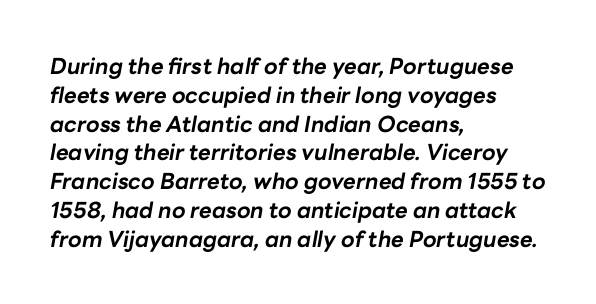
Q: Is the text bold? A: Yes.
Q: Is the text italic (slanted)? A: Yes, it leans right by about 10 degrees.
Q: Is the text underlined? A: No.
Q: How is the paragraph aligned? A: Left-aligned.
Q: Is the spacing between letters normal or unusually wide? A: Normal.
Q: Is the spacing between lines tight, normal or loose? A: Normal.
